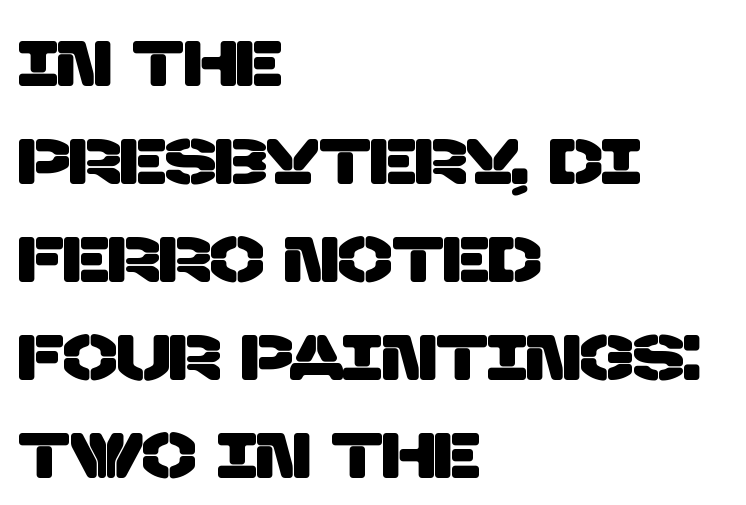
{"serif": "no", "width": "normal", "stroke_contrast": "low", "x_height": "large", "monospaced": "no", "underline": "no", "align": "left", "line_spacing": "normal", "line_spacing_ratio": 1.53, "letter_spacing": "normal", "letter_spacing_em": 0.0, "glyph_px": 64}
